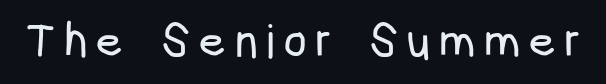
{"serif": "no", "italic": "no", "width": "condensed", "stroke_contrast": "low", "x_height": "large", "monospaced": "no", "underline": "no", "glyph_px": 47}
